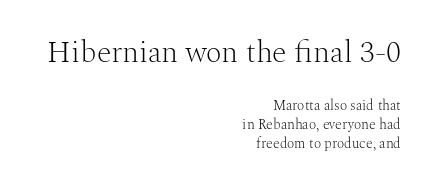
Serif or sans? Serif — the stroke terminals have little feet. Looks like regular typesetting: each glyph gets only the width it needs. Style check: upright. What's the leading like? Ordinary, nothing unusual.
